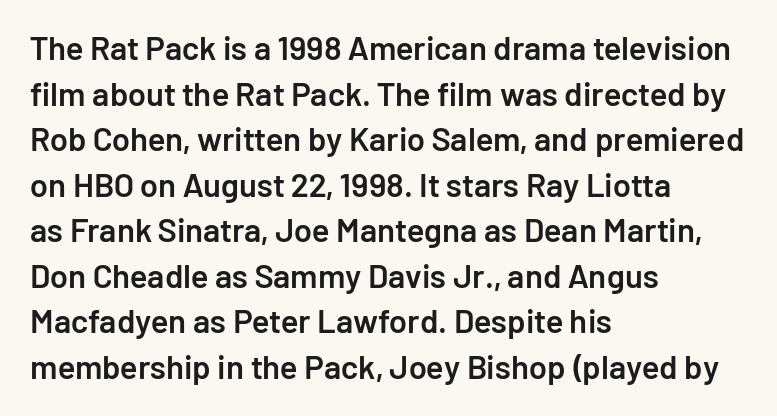
{"serif": "no", "italic": "no", "bold": "semi", "weight": "semibold", "width": "normal", "stroke_contrast": "low", "x_height": "medium", "monospaced": "no", "underline": "no", "align": "left", "line_spacing": "normal", "line_spacing_ratio": 1.38, "letter_spacing": "normal", "letter_spacing_em": 0.0, "glyph_px": 33}
